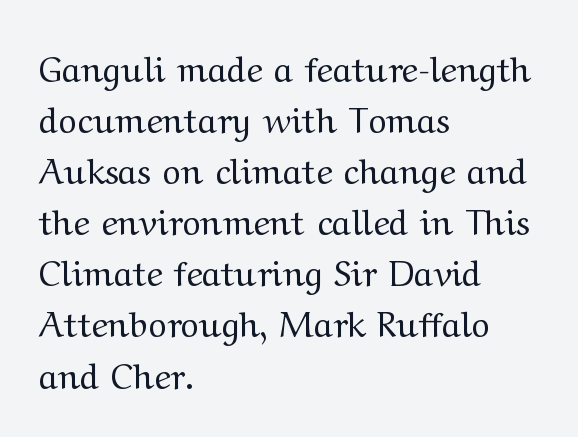
Q: Is the text bold? A: No.
Q: Is the text italic (slanted)? A: No, it is upright.
Q: Is the typeface a serif or a sans-serif typeface? A: Serif.
Q: Is the text underlined? A: No.
Q: How is the paragraph aligned? A: Left-aligned.
Q: Is the spacing between letters normal or unusually wide? A: Normal.
Q: Is the spacing between lines tight, normal or loose? A: Normal.
Q: Width (condensed, normal, or wide)? A: Wide.
Q: Stroke contrast? A: Medium.
Q: x-height? A: Medium.
Q: Monospaced? A: No.
